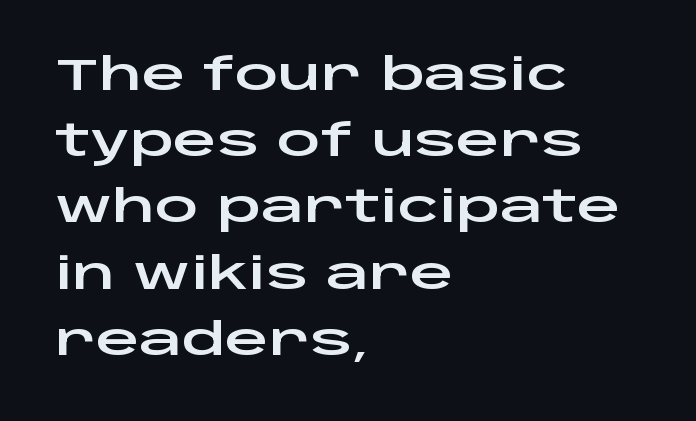
Q: Is the text italic (slanted)? A: No, it is upright.
Q: Is the typeface a serif or a sans-serif typeface? A: Sans-serif.
Q: Is the text underlined? A: No.
Q: How is the paragraph aligned? A: Left-aligned.
Q: Is the spacing between letters normal or unusually wide? A: Normal.
Q: Is the spacing between lines tight, normal or loose? A: Normal.
Q: Width (condensed, normal, or wide)? A: Wide.
Q: Stroke contrast? A: Low.
Q: x-height? A: Large.
Q: Monospaced? A: No.
